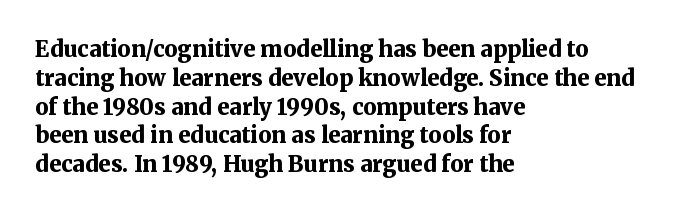
{"italic": "no", "bold": "yes", "underline": "no", "align": "left", "line_spacing": "normal", "line_spacing_ratio": 1.31, "letter_spacing": "normal", "letter_spacing_em": 0.0, "glyph_px": 22}
